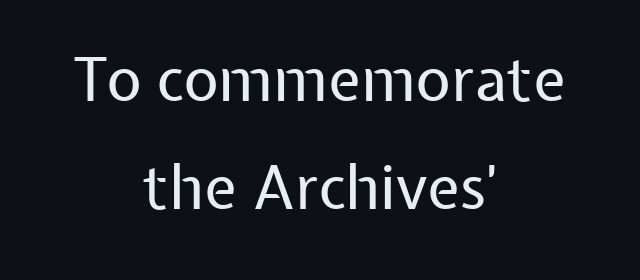
{"serif": "no", "italic": "no", "bold": "no", "weight": "regular", "width": "normal", "stroke_contrast": "low", "x_height": "medium", "monospaced": "no", "underline": "no", "align": "center", "line_spacing_ratio": 1.77, "letter_spacing": "normal", "letter_spacing_em": 0.0, "glyph_px": 61}
